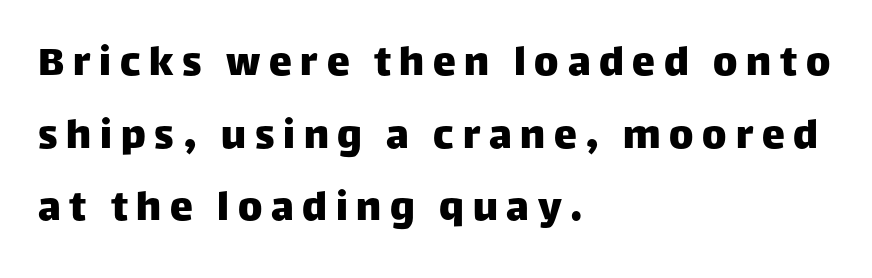
This sample is left-justified, so line endings fall wherever the words run out. Interline gaps are of average width in this sample. Letters rest on an invisible, unmarked baseline. Think of a printed novel: that variable character pitch is what you see here. The specimen reads as upright at a glance.
